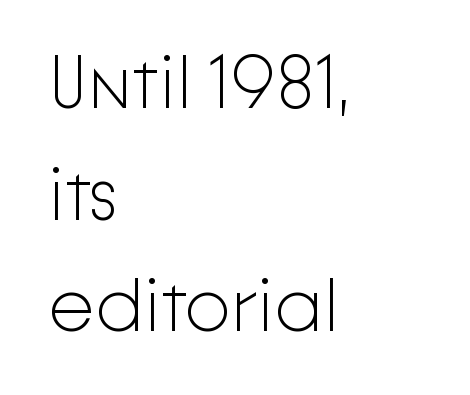
Clear beneath every line of the passage. The ragged edge is on the right, which tells us the setting is flush left. The strokes are not fattened; the text isn't bold. Looks like regular typesetting: each glyph gets only the width it needs.
